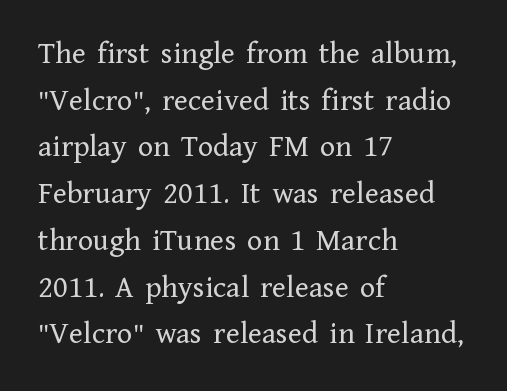
Q: Is the text bold? A: No.
Q: Is the text italic (slanted)? A: No, it is upright.
Q: Is the typeface a serif or a sans-serif typeface? A: Serif.
Q: Is the text underlined? A: No.
Q: How is the paragraph aligned? A: Left-aligned.
Q: Is the spacing between letters normal or unusually wide? A: Normal.
Q: Is the spacing between lines tight, normal or loose? A: Normal.
Q: Width (condensed, normal, or wide)? A: Normal.
Q: Stroke contrast? A: Low.
Q: x-height? A: Medium.
Q: Monospaced? A: No.
